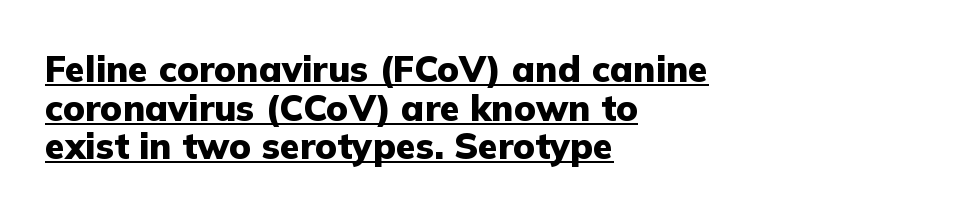
Q: Is the text bold? A: Yes.
Q: Is the text italic (slanted)? A: No, it is upright.
Q: Is the typeface a serif or a sans-serif typeface? A: Sans-serif.
Q: Is the text underlined? A: Yes.
Q: How is the paragraph aligned? A: Left-aligned.
Q: Is the spacing between letters normal or unusually wide? A: Normal.
Q: Is the spacing between lines tight, normal or loose? A: Tight.
Q: Width (condensed, normal, or wide)? A: Normal.
Q: Stroke contrast? A: Low.
Q: x-height? A: Medium.
Q: Monospaced? A: No.
